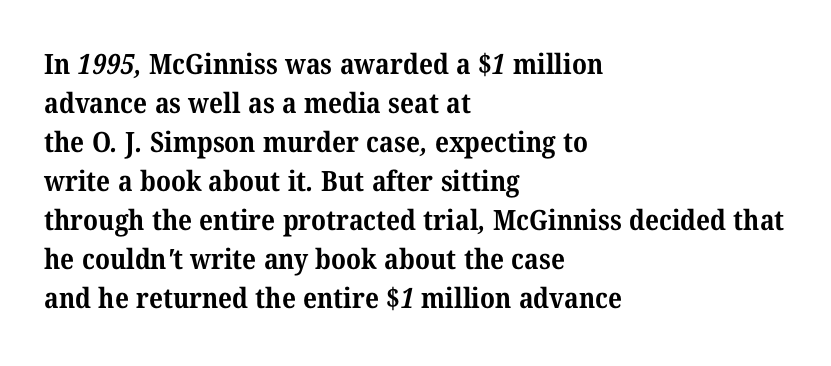
A typesetter would call this proportional, since set widths differ per character. Look at the stroke-to-counter ratio: heavy, a bold. Honestly, the row spacing looks completely unremarkable. Each word holds together tightly as a unit, with standard inter-letter gaps. Each line starts at the same left margin while the right side varies. This rendering features lettering with no underline.
